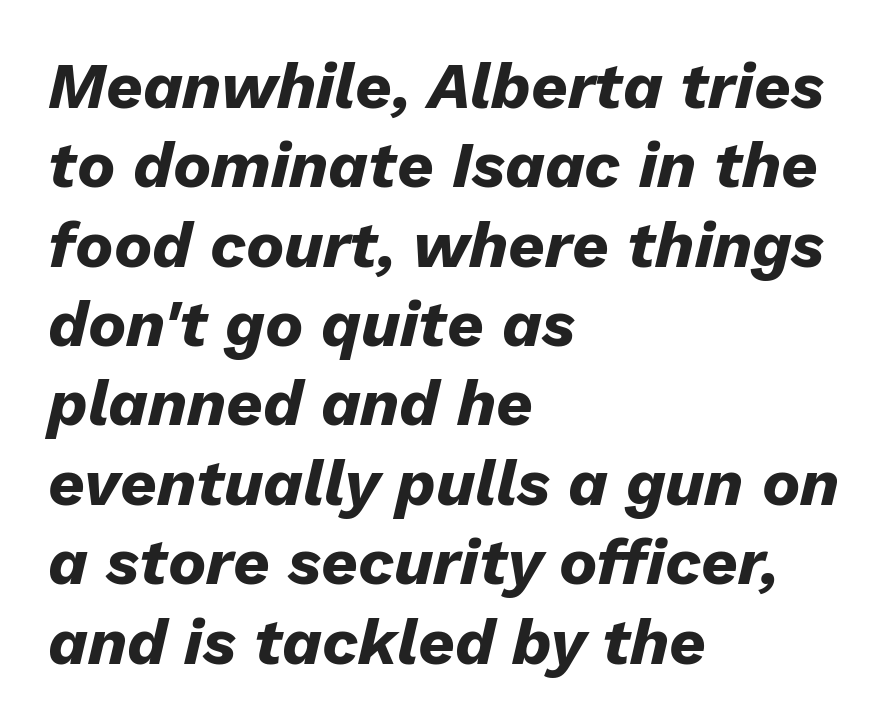
The zone under the glyphs is completely vacant. Set as a true bold cut, around the 700 mark. The type is set solid horizontally, with unmodified tracking. Tall strokes in this sample are angled rather than plumb.
